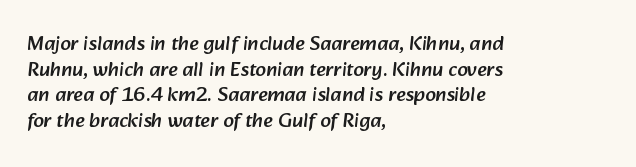
Q: Is the text underlined? A: No.
Q: How is the paragraph aligned? A: Left-aligned.
Q: Is the spacing between letters normal or unusually wide? A: Normal.
